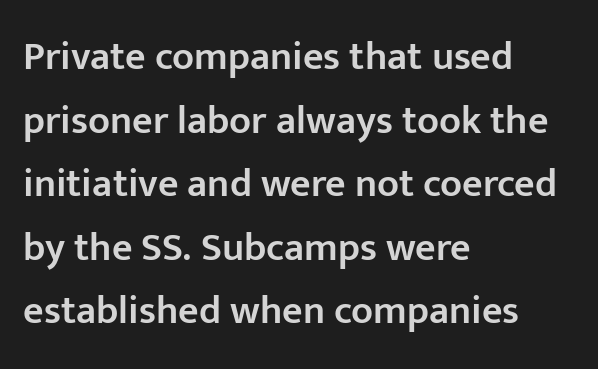
The image shows 40 px semibold sans-serif type, upright; set left-aligned, normal line spacing (1.59x), normal letter spacing, not underlined; low stroke contrast and a medium x-height.
